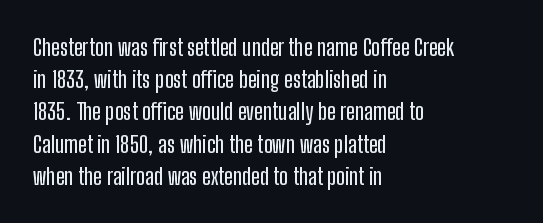
{"italic": "no", "underline": "no", "align": "left", "line_spacing": "normal", "line_spacing_ratio": 1.4, "letter_spacing": "normal", "letter_spacing_em": 0.0, "glyph_px": 23}
